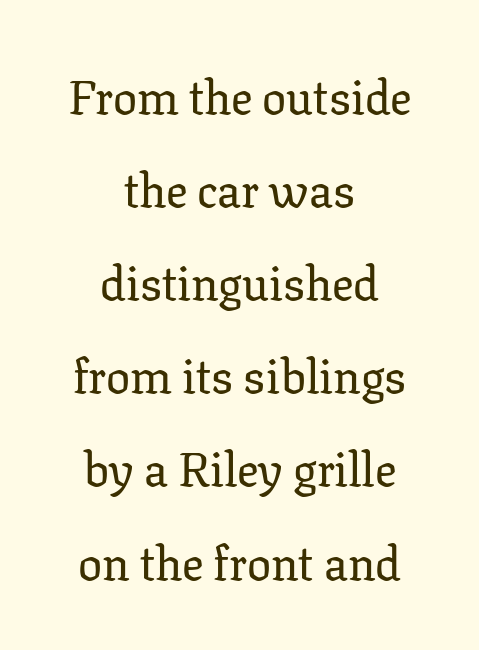
Is the block centered? Yes — each line is placed symmetrically about the middle. The type sits square on the baseline with zero lean. You could not count columns in this text — the font is proportionally spaced. The lines are spread far apart with generous leading. The zone under the glyphs is completely vacant.
